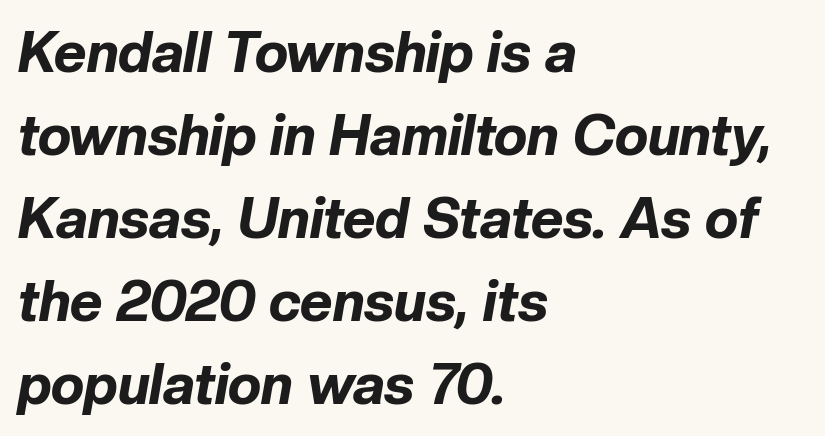
Unmarked baselines from the first word to the last. The lines sit at an ordinary, default distance from one another. Tracking here is standard; glyphs follow each other at the usual distance. The face used here has a pronounced slope to its letters. Looks like regular typesetting: each glyph gets only the width it needs.
